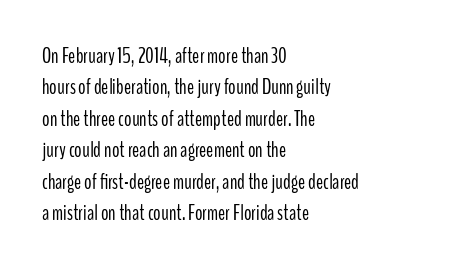
{"italic": "no", "bold": "no", "underline": "no", "align": "left", "line_spacing": "normal", "line_spacing_ratio": 1.5, "letter_spacing": "normal", "letter_spacing_em": 0.0, "glyph_px": 21}
